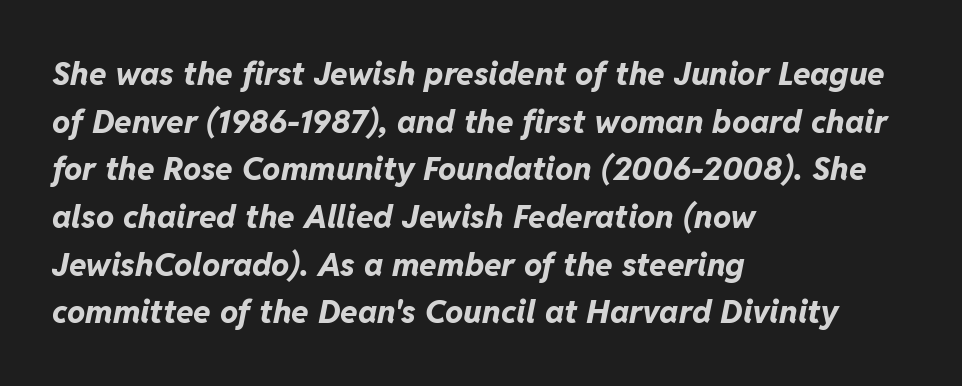
Rule under the text: the space is simply empty. Heavy, bold letterforms. The rendering keeps characters at their native spacing. Each letter keeps its own natural width here, so spacing adapts to shape. The rendering uses a moderate line-height, typical for paragraphs.
